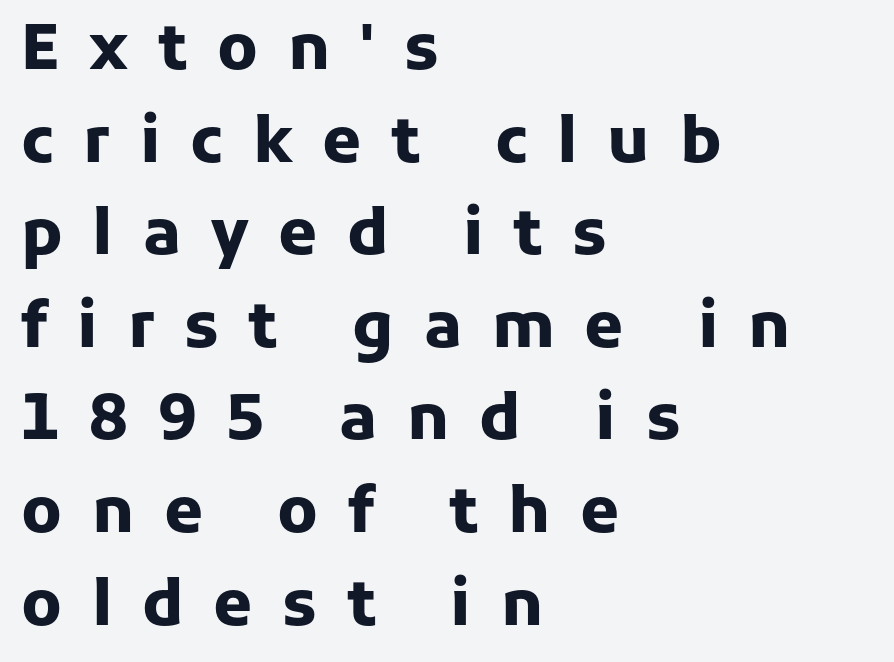
The image shows 63 px heavy sans-serif type, upright; set left-aligned, normal line spacing (1.47x), unusually wide letter spacing (+0.47 em), not underlined; low stroke contrast and a medium x-height.
